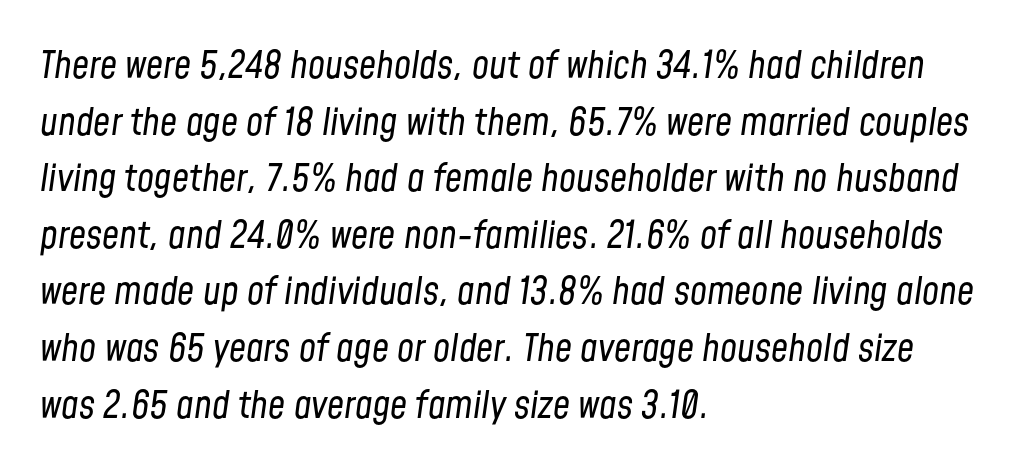
{"italic": "yes", "lean": "right", "slant_degrees": 8, "bold": "no", "weight": "regular", "width": "condensed", "stroke_contrast": "low", "x_height": "medium", "monospaced": "no", "underline": "no", "align": "left", "line_spacing": "normal", "line_spacing_ratio": 1.49, "letter_spacing": "normal", "letter_spacing_em": 0.0, "glyph_px": 38}
